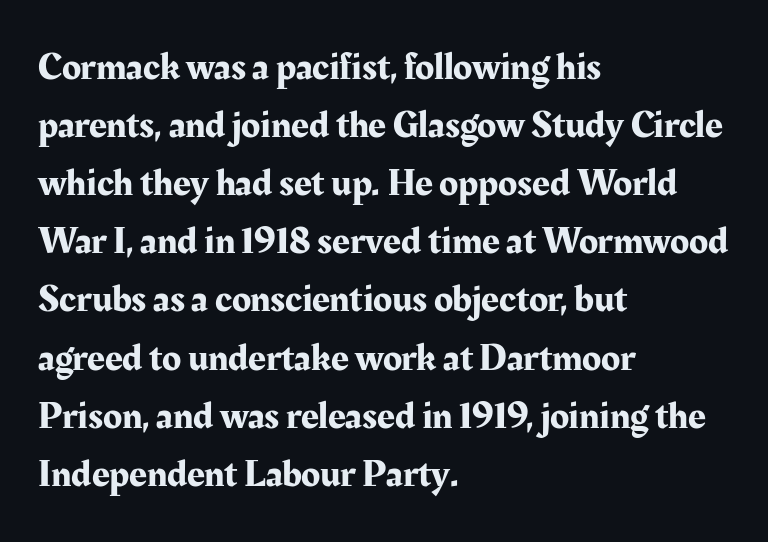
The image shows 39 px serif type, upright; set left-aligned, normal line spacing (1.49x), normal letter spacing, not underlined; medium stroke contrast and a medium x-height.
